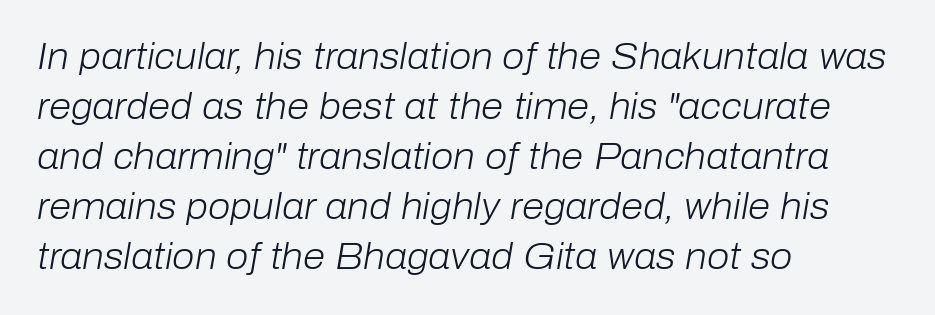
Q: Is the text bold? A: No.
Q: Is the text italic (slanted)? A: Yes, it leans right by about 10 degrees.
Q: Is the text underlined? A: No.
Q: How is the paragraph aligned? A: Left-aligned.
Q: Is the spacing between letters normal or unusually wide? A: Normal.
Q: Is the spacing between lines tight, normal or loose? A: Normal.
Q: Width (condensed, normal, or wide)? A: Normal.
Q: Stroke contrast? A: Low.
Q: x-height? A: Medium.
Q: Monospaced? A: No.
